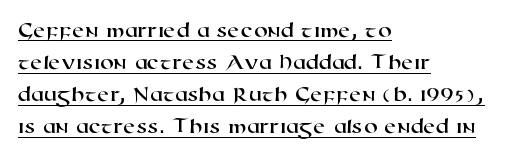
Between one letter and the next there's only the usual sliver of space. The lines are quadded left. The line-height multiplier appears to be the usual default. Every word sits above its own underline.
